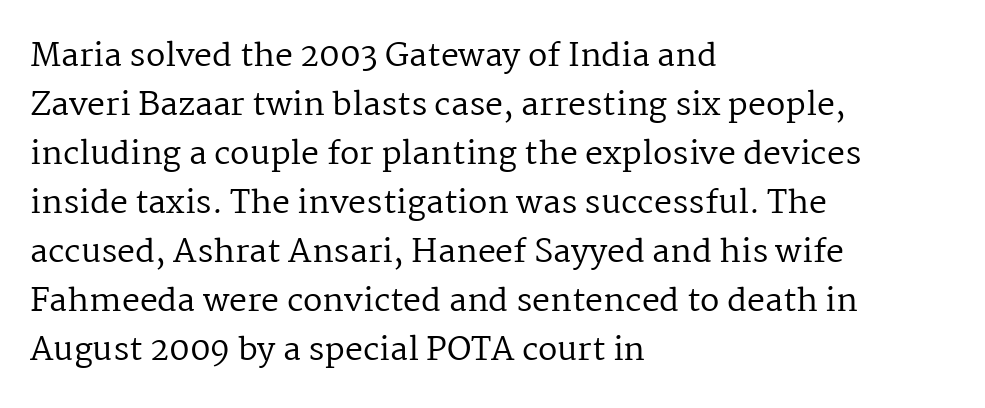
The lines are quadded left. Compared with typical paragraphs, the rows here are spaced about the same. A roman cut, with each character standing at attention. The letterforms sit shoulder to shoulder at normal distance.
